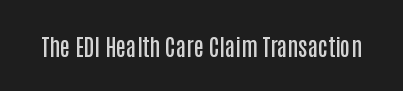
{"italic": "no", "bold": "semi", "underline": "no", "letter_spacing": "normal", "letter_spacing_em": 0.0, "glyph_px": 23}
